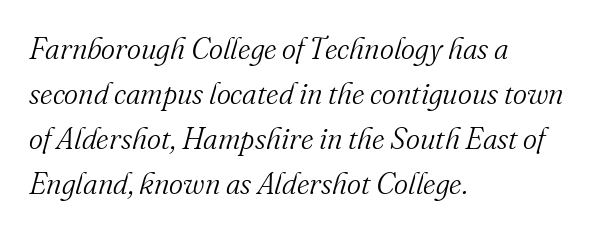
The baseline area is clear. Type style note: has serifs. The glyphs look as if they've been sheared to an angle. Quick note: interline space is typical. Glyph-to-glyph distance matches everyday printed text. Stroke thickness stays within the range of a standard reading face or lighter.
